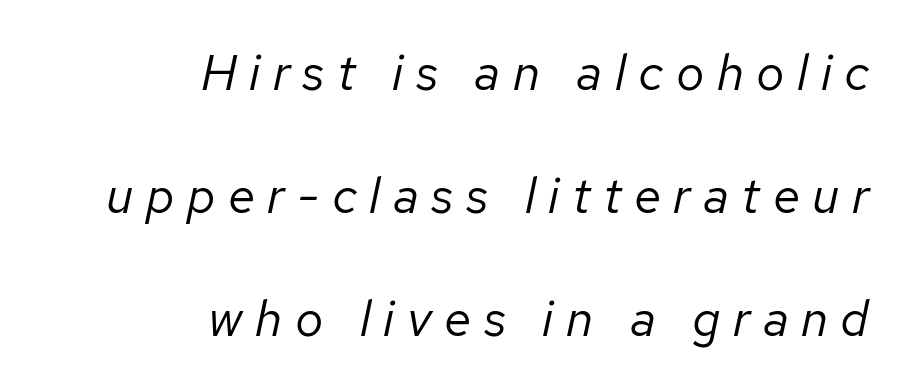
Q: Is the text bold? A: No.
Q: Is the text italic (slanted)? A: Yes, it leans right by about 12 degrees.
Q: Is the text underlined? A: No.
Q: How is the paragraph aligned? A: Right-aligned.
Q: Is the spacing between letters normal or unusually wide? A: Unusually wide.
Q: Is the spacing between lines tight, normal or loose? A: Loose.
Q: Width (condensed, normal, or wide)? A: Normal.
Q: Stroke contrast? A: Low.
Q: x-height? A: Medium.
Q: Monospaced? A: No.
